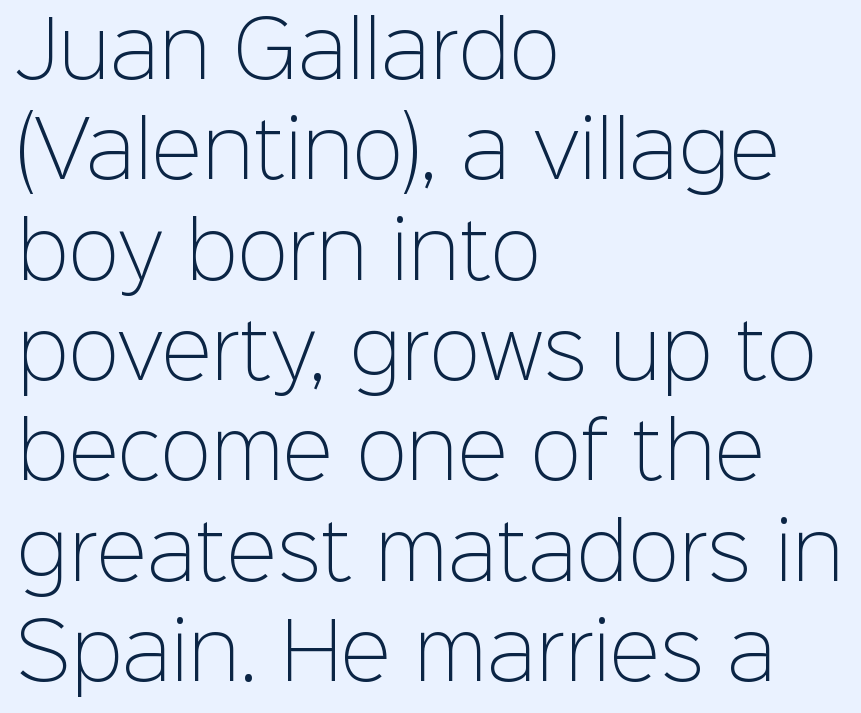
The image shows 76 px light sans-serif type, upright; set left-aligned, normal line spacing (1.32x), normal letter spacing, not underlined; low stroke contrast and a medium x-height.
